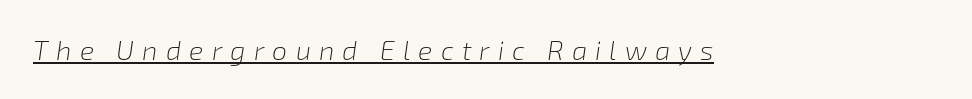
The image shows 27 px text type, italic (leaning right); set unusually wide letter spacing (+0.3 em), underlined.
